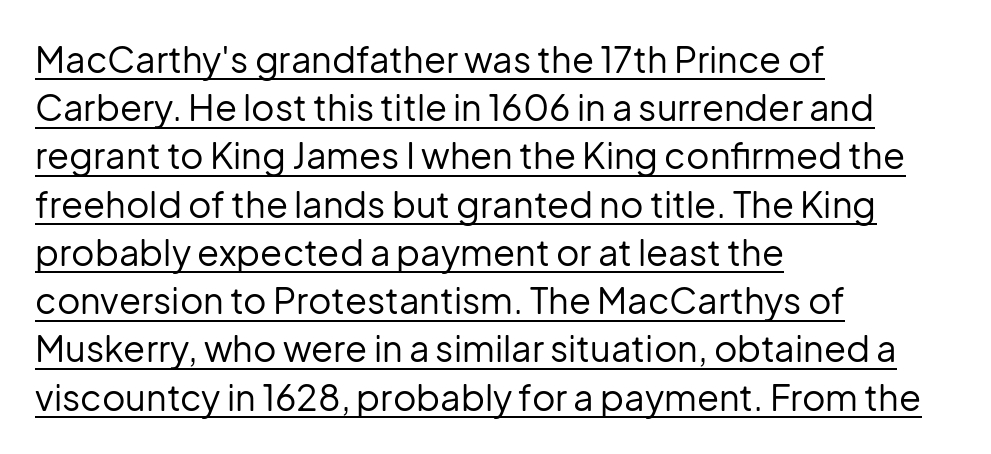
Q: Is the text bold? A: No.
Q: Is the text italic (slanted)? A: No, it is upright.
Q: Is the typeface a serif or a sans-serif typeface? A: Sans-serif.
Q: Is the text underlined? A: Yes.
Q: How is the paragraph aligned? A: Left-aligned.
Q: Is the spacing between letters normal or unusually wide? A: Normal.
Q: Is the spacing between lines tight, normal or loose? A: Normal.
Q: Width (condensed, normal, or wide)? A: Normal.
Q: Stroke contrast? A: Low.
Q: x-height? A: Medium.
Q: Monospaced? A: No.
